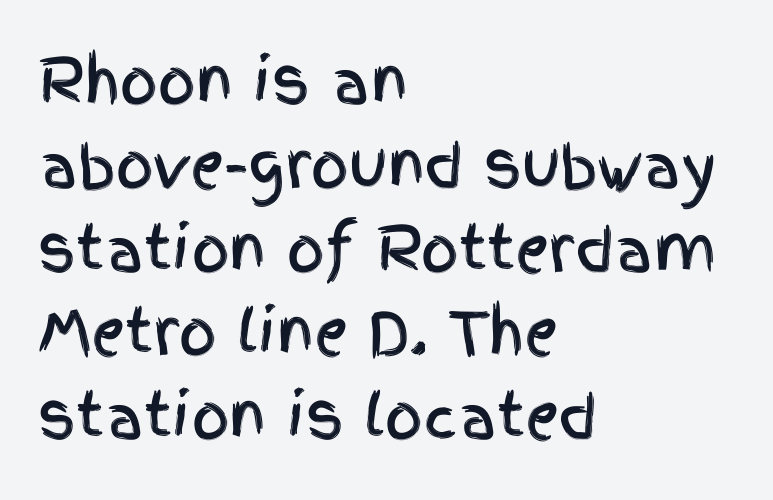
Note the varied advance widths — an 'i' is clearly narrower than an 'm'. The face used here is rendered with its standard letterfit. Nope, not italic — everything's standing straight. Interline gaps are of average width in this sample. Layout note: lines flush left. A clean baseline with only descenders dipping below it.
